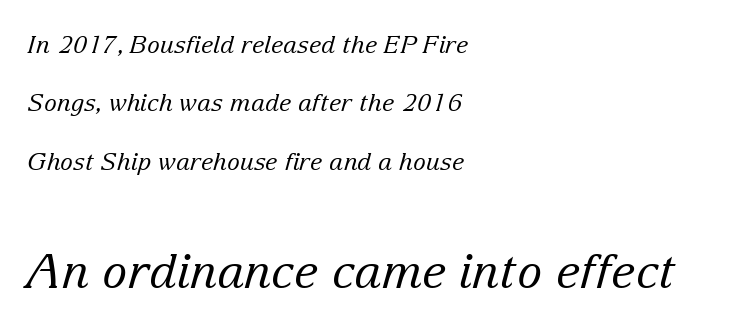
{"serif": "yes", "italic": "yes", "lean": "right", "slant_degrees": 15, "bold": "no", "weight": "regular", "width": "normal", "stroke_contrast": "low", "x_height": "medium", "monospaced": "no", "underline": "no", "align": "left", "line_spacing": "loose", "line_spacing_ratio": 2.43, "letter_spacing": "normal", "letter_spacing_em": 0.0, "larger_block": "second", "size_ratio": 1.96, "glyph_px": 47}
